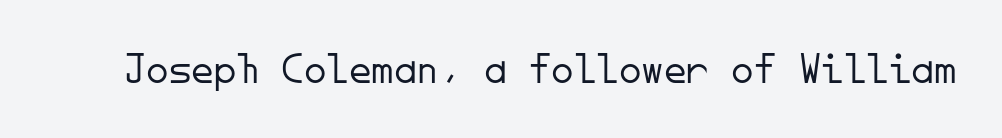
Q: Is the text bold? A: No.
Q: Is the text italic (slanted)? A: No, it is upright.
Q: Is the typeface a serif or a sans-serif typeface? A: Sans-serif.
Q: Is the text underlined? A: No.
Q: Is the spacing between letters normal or unusually wide? A: Normal.
Q: Width (condensed, normal, or wide)? A: Normal.
Q: Stroke contrast? A: Low.
Q: x-height? A: Small.
Q: Monospaced? A: Yes.
